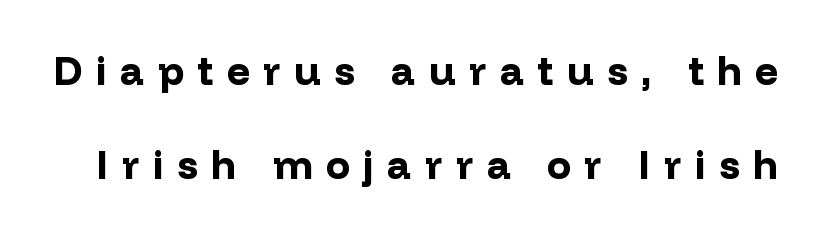
The image shows 40 px bold sans-serif type, upright; set loose line spacing (2.36x), unusually wide letter spacing (+0.34 em), not underlined; low stroke contrast and a medium x-height.
